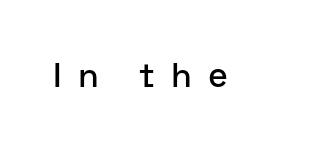
Typographically, this falls in the sans-serif category. You could not count columns in this text — the font is proportionally spaced. The gaps between neighbouring characters are conspicuously large. Posture: upright roman. The gap between lines stays unmarked.
